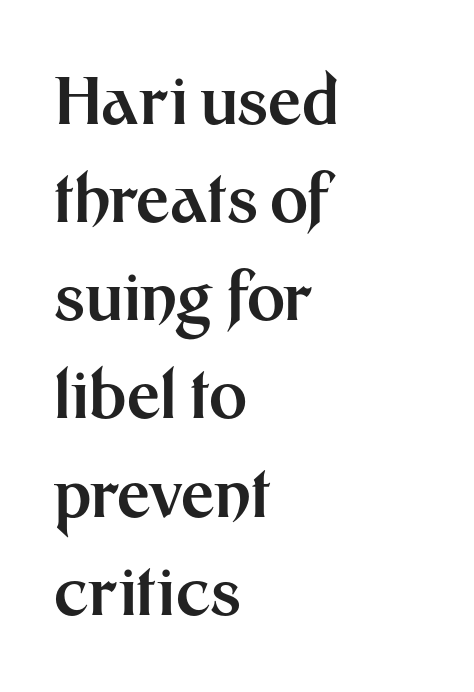
The image shows 65 px bold sans-serif type, upright; set left-aligned, normal line spacing (1.51x), normal letter spacing, not underlined; medium stroke contrast and a medium x-height.
